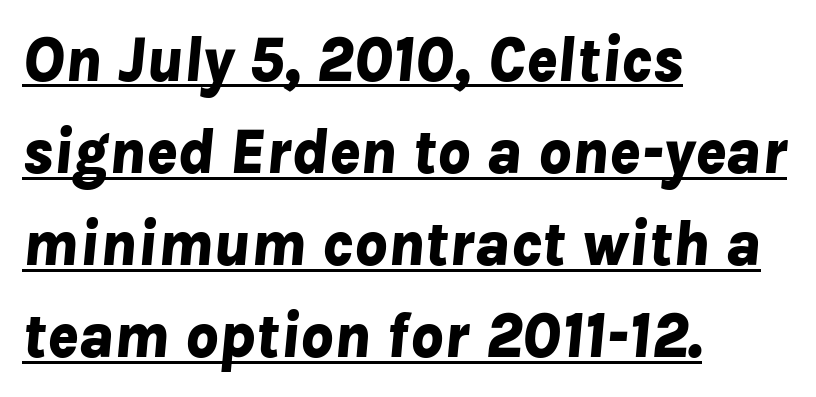
{"italic": "yes", "lean": "right", "slant_degrees": 8, "bold": "yes", "weight": "bold", "width": "normal", "stroke_contrast": "low", "x_height": "medium", "monospaced": "no", "underline": "yes", "align": "left", "line_spacing": "normal", "line_spacing_ratio": 1.44, "letter_spacing": "normal", "letter_spacing_em": 0.0, "glyph_px": 64}
